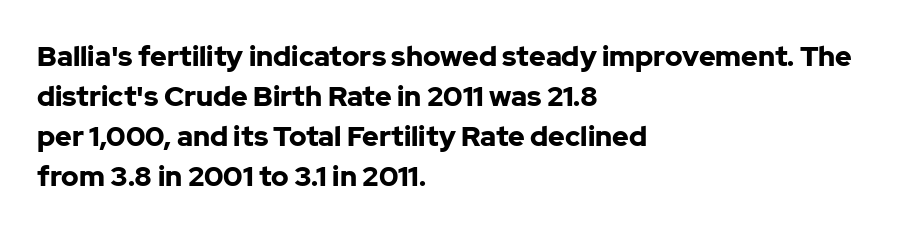
{"serif": "no", "italic": "no", "bold": "yes", "weight": "bold", "width": "normal", "stroke_contrast": "low", "x_height": "medium", "monospaced": "no", "underline": "no", "align": "left", "line_spacing": "normal", "line_spacing_ratio": 1.43, "letter_spacing": "normal", "letter_spacing_em": 0.0, "glyph_px": 28}
